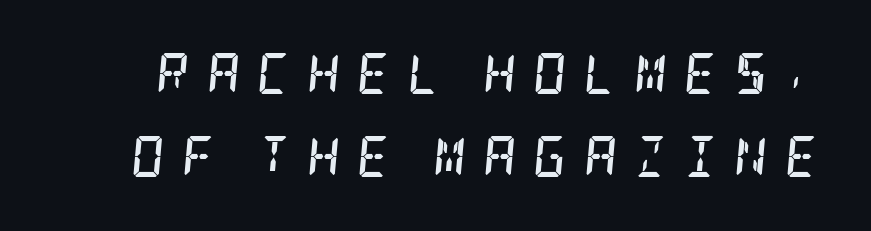
Q: Is the text bold? A: Yes.
Q: Is the text italic (slanted)? A: Yes, it leans right by about 5 degrees.
Q: Is the typeface a serif or a sans-serif typeface? A: Serif.
Q: Is the text underlined? A: No.
Q: Is the spacing between letters normal or unusually wide? A: Unusually wide.
Q: Is the spacing between lines tight, normal or loose? A: Loose.
Q: Width (condensed, normal, or wide)? A: Condensed.
Q: Stroke contrast? A: Low.
Q: x-height? A: Large.
